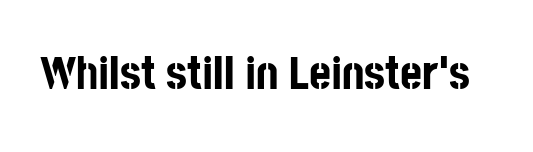
The letters advance in unequal steps, a hallmark of proportional type. I'd call this a sans setting — the letters go barefoot. The font is running at its bold setting. This sample uses plain, unmodified letter spacing.
